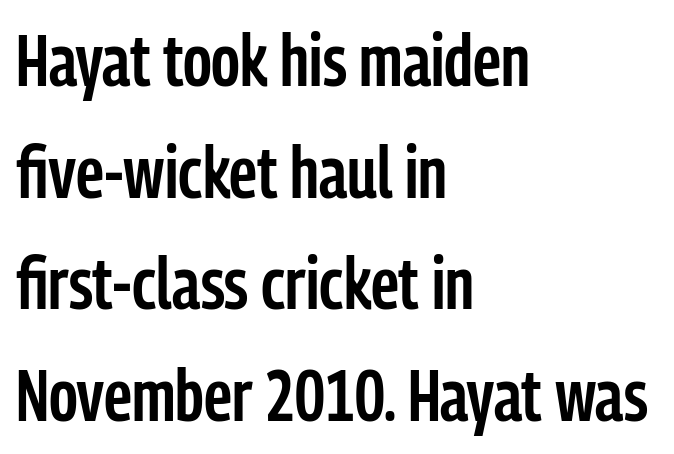
Q: Is the text bold? A: Semi-bold.
Q: Is the text italic (slanted)? A: No, it is upright.
Q: Is the typeface a serif or a sans-serif typeface? A: Sans-serif.
Q: Is the text underlined? A: No.
Q: How is the paragraph aligned? A: Left-aligned.
Q: Is the spacing between letters normal or unusually wide? A: Normal.
Q: Is the spacing between lines tight, normal or loose? A: Normal.
Q: Width (condensed, normal, or wide)? A: Condensed.
Q: Stroke contrast? A: Low.
Q: x-height? A: Medium.
Q: Monospaced? A: No.
